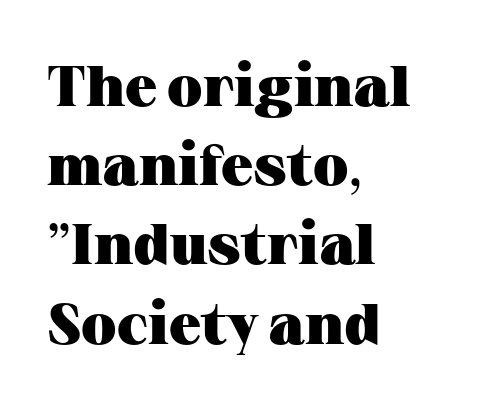
The image shows 57 px heavy, wide serif type, upright; set left-aligned, normal line spacing (1.39x), normal letter spacing, not underlined; medium stroke contrast and a medium x-height.
